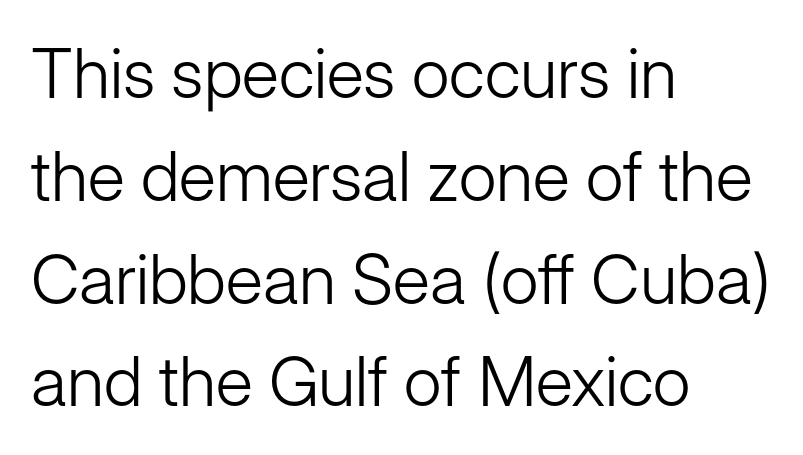
This is the regular roman posture of the typeface. Letters rest on an invisible, unmarked baseline. The horizontal fit of the characters is conventional and even. The passage shown is typed in a proportional face where columns would drift.
